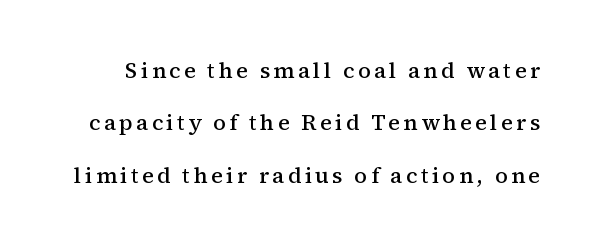
Q: Is the text bold? A: Semi-bold.
Q: Is the text italic (slanted)? A: No, it is upright.
Q: Is the text underlined? A: No.
Q: Is the spacing between lines tight, normal or loose? A: Loose.
